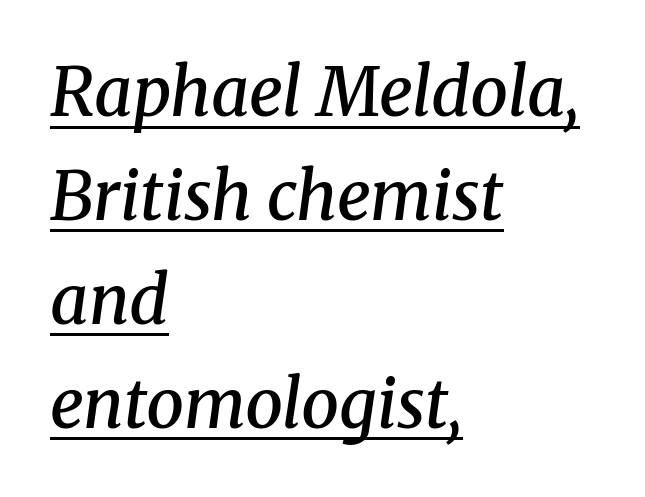
The image shows 67 px semibold serif type, italic (leaning right); set left-aligned, normal line spacing (1.55x), normal letter spacing, underlined; medium stroke contrast and a medium x-height.
